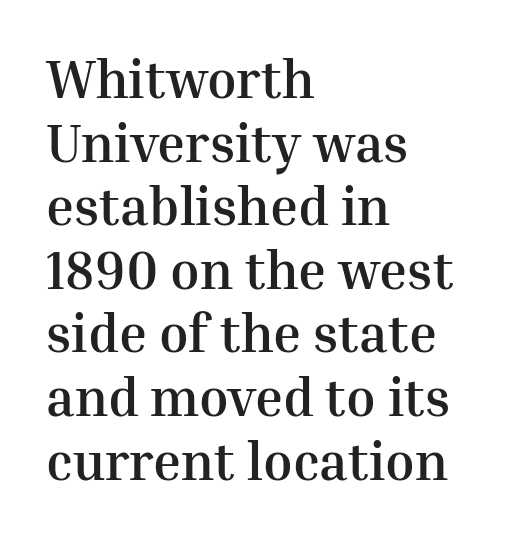
You could not count columns in this text — the font is proportionally spaced. Anything drawn beneath the words? Only blank space. Leftover space on each line is placed entirely after the last word. The letters are bold, with thick, heavy strokes. Italic: no, the glyphs are upright roman.
